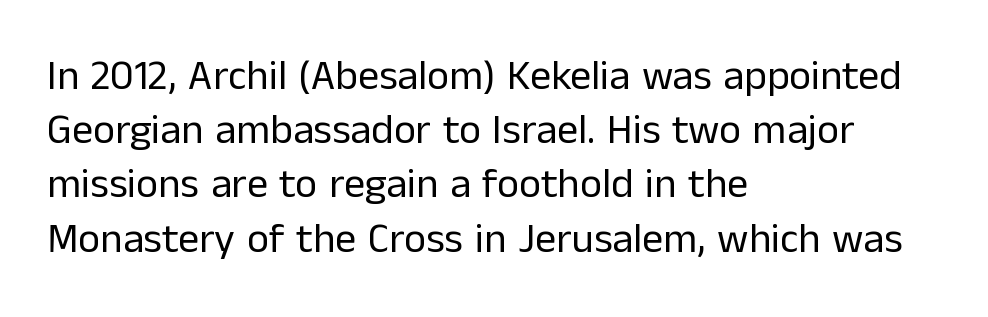
The image shows 42 px regular-weight sans-serif type, upright; set left-aligned, normal line spacing (1.29x), normal letter spacing, not underlined; low stroke contrast and a medium x-height.
